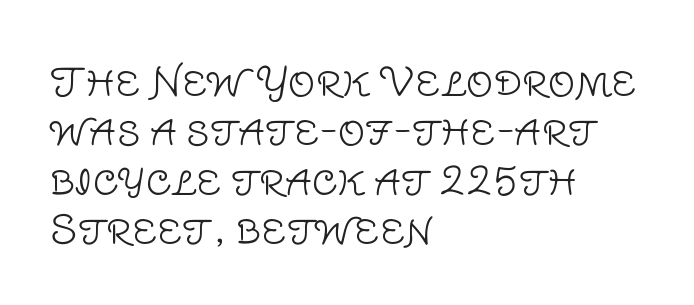
{"serif": "no", "bold": "no", "weight": "light", "width": "normal", "stroke_contrast": "low", "x_height": "large", "monospaced": "no", "underline": "no", "align": "left", "line_spacing": "normal", "line_spacing_ratio": 1.3, "letter_spacing": "normal", "letter_spacing_em": 0.0, "glyph_px": 38}
